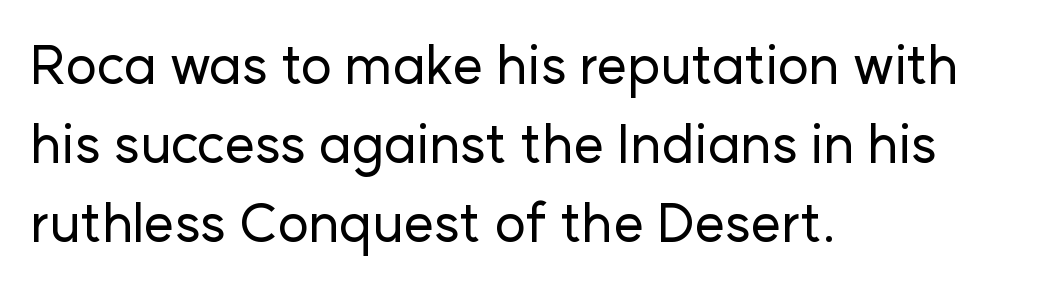
The image shows 54 px sans-serif type, upright; set left-aligned, normal line spacing (1.46x), normal letter spacing, not underlined; low stroke contrast and a medium x-height.
